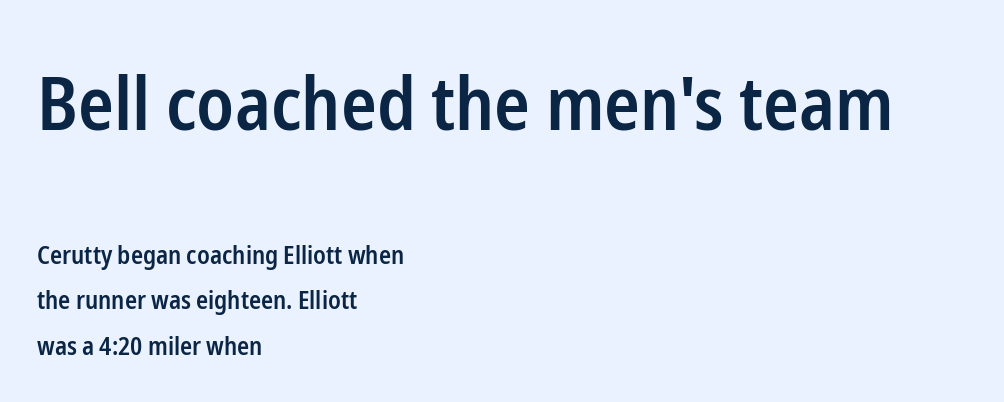
{"serif": "no", "italic": "no", "bold": "semi", "weight": "semibold", "width": "condensed", "stroke_contrast": "low", "x_height": "medium", "monospaced": "no", "underline": "no", "align": "left", "line_spacing_ratio": 1.83, "letter_spacing": "normal", "letter_spacing_em": 0.0, "larger_block": "first", "size_ratio": 2.96, "glyph_px": 74}
